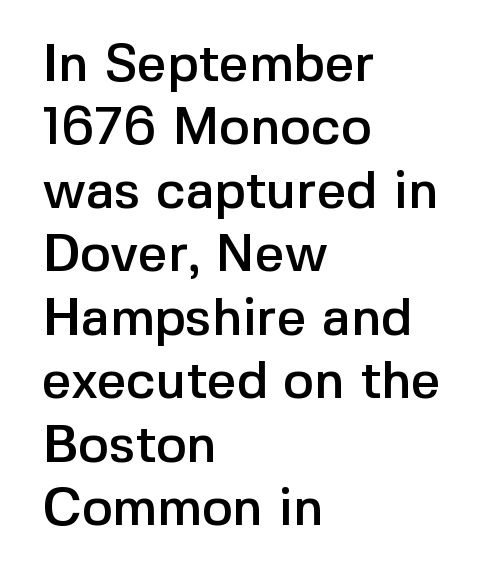
Descender tails drop into unmarked territory. This sample uses plain, unmodified letter spacing. You could not count columns in this text — the font is proportionally spaced. Visually the block forms a straight wall on the left and a jagged coastline on the right. The designer went with a sans here, leaving each stem footless. The letters stand straight up with perfectly vertical stems.
